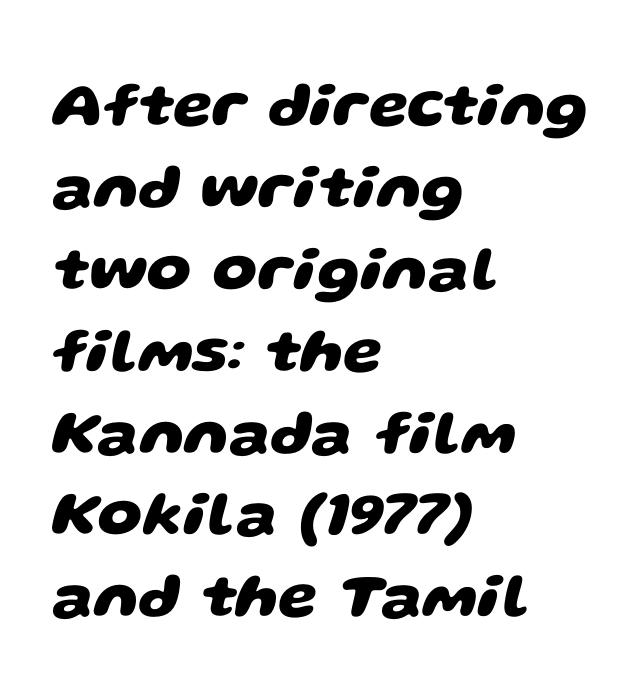
Q: Is the text bold? A: Yes.
Q: Is the typeface a serif or a sans-serif typeface? A: Sans-serif.
Q: Is the text underlined? A: No.
Q: How is the paragraph aligned? A: Left-aligned.
Q: Is the spacing between letters normal or unusually wide? A: Normal.
Q: Is the spacing between lines tight, normal or loose? A: Normal.
Q: Width (condensed, normal, or wide)? A: Wide.
Q: Stroke contrast? A: Low.
Q: x-height? A: Large.
Q: Monospaced? A: No.
